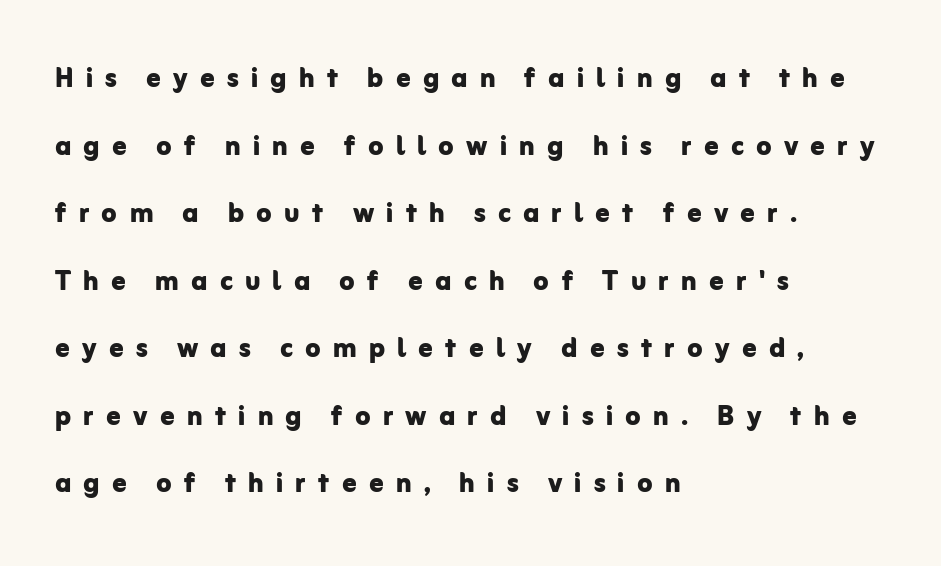
Q: Is the text bold? A: Yes.
Q: Is the text italic (slanted)? A: No, it is upright.
Q: Is the typeface a serif or a sans-serif typeface? A: Sans-serif.
Q: Is the text underlined? A: No.
Q: How is the paragraph aligned? A: Left-aligned.
Q: Is the spacing between letters normal or unusually wide? A: Unusually wide.
Q: Is the spacing between lines tight, normal or loose? A: Loose.
Q: Width (condensed, normal, or wide)? A: Normal.
Q: Stroke contrast? A: Low.
Q: x-height? A: Medium.
Q: Monospaced? A: No.
